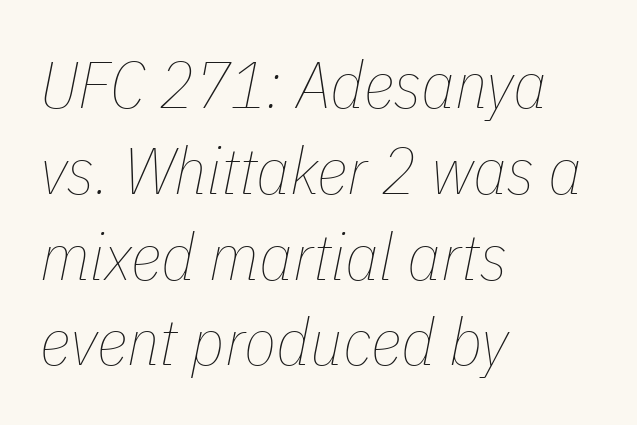
Q: Is the text bold? A: No.
Q: Is the text italic (slanted)? A: Yes, it leans right by about 11 degrees.
Q: Is the text underlined? A: No.
Q: How is the paragraph aligned? A: Left-aligned.
Q: Is the spacing between letters normal or unusually wide? A: Normal.
Q: Is the spacing between lines tight, normal or loose? A: Normal.
Q: Width (condensed, normal, or wide)? A: Condensed.
Q: Stroke contrast? A: Low.
Q: x-height? A: Medium.
Q: Monospaced? A: No.
